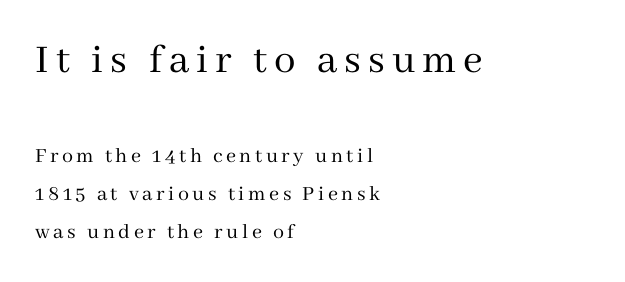
Q: Is the text bold? A: No.
Q: Is the text italic (slanted)? A: No, it is upright.
Q: Is the typeface a serif or a sans-serif typeface? A: Serif.
Q: Is the text underlined? A: No.
Q: How is the paragraph aligned? A: Left-aligned.
Q: Which block of text is set in a larger size, the first (top) or the second (bottom)? A: The first (top) one.
Q: Width (condensed, normal, or wide)? A: Normal.
Q: Stroke contrast? A: Medium.
Q: x-height? A: Medium.
Q: Monospaced? A: No.
